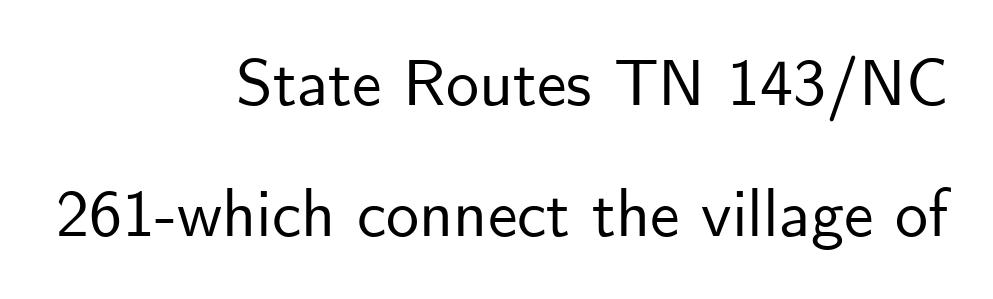
The image shows 66 px sans-serif type, upright; set right-aligned, loose line spacing (1.99x), normal letter spacing, not underlined; low stroke contrast and a small x-height.
